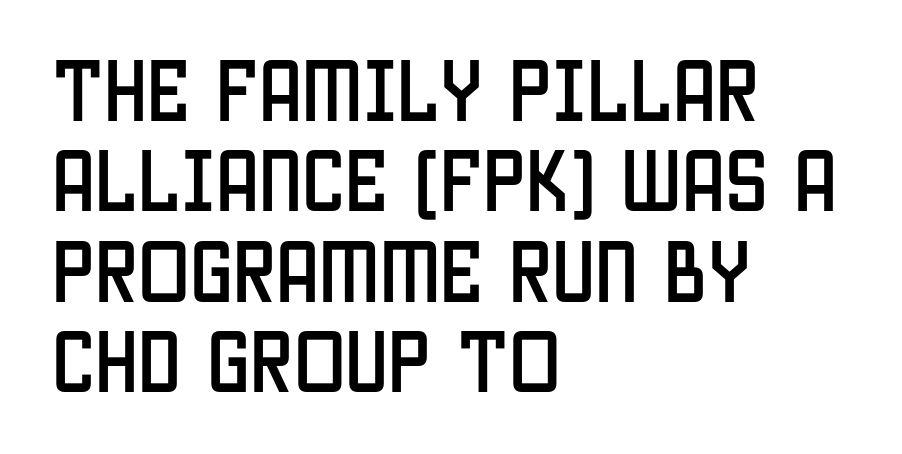
Q: Is the text italic (slanted)? A: No, it is upright.
Q: Is the typeface a serif or a sans-serif typeface? A: Sans-serif.
Q: Is the text underlined? A: No.
Q: How is the paragraph aligned? A: Left-aligned.
Q: Is the spacing between letters normal or unusually wide? A: Normal.
Q: Is the spacing between lines tight, normal or loose? A: Normal.
Q: Width (condensed, normal, or wide)? A: Condensed.
Q: Stroke contrast? A: Low.
Q: x-height? A: Large.
Q: Monospaced? A: No.
